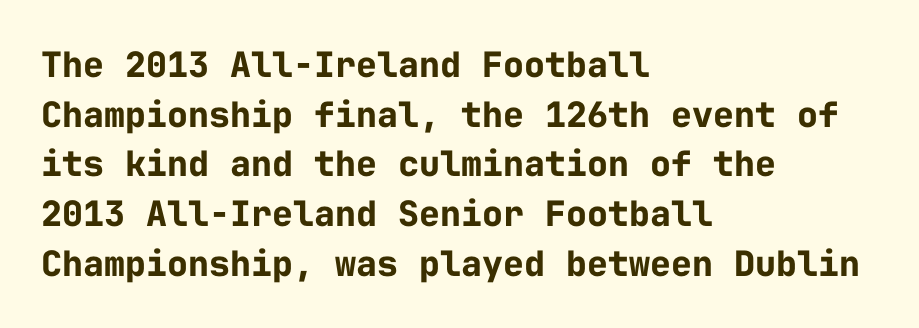
{"serif": "no", "italic": "no", "bold": "yes", "weight": "bold", "width": "normal", "stroke_contrast": "low", "x_height": "medium", "monospaced": "yes", "underline": "no", "align": "left", "line_spacing": "normal", "line_spacing_ratio": 1.42, "letter_spacing": "normal", "letter_spacing_em": 0.0, "glyph_px": 35}
